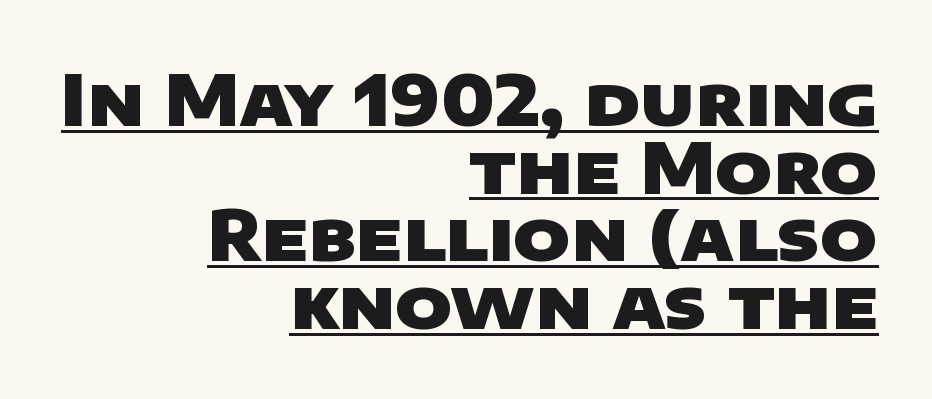
{"serif": "no", "bold": "yes", "weight": "heavy", "width": "wide", "stroke_contrast": "low", "x_height": "large", "monospaced": "no", "underline": "yes", "align": "right", "line_spacing": "tight", "line_spacing_ratio": 0.98, "letter_spacing": "normal", "letter_spacing_em": 0.0, "glyph_px": 69}
